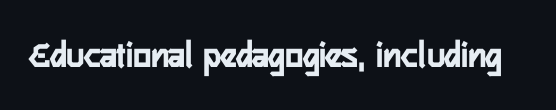
{"serif": "no", "italic": "no", "bold": "yes", "weight": "semibold", "width": "condensed", "stroke_contrast": "low", "x_height": "medium", "monospaced": "no", "underline": "no", "letter_spacing": "normal", "letter_spacing_em": 0.0, "glyph_px": 38}
